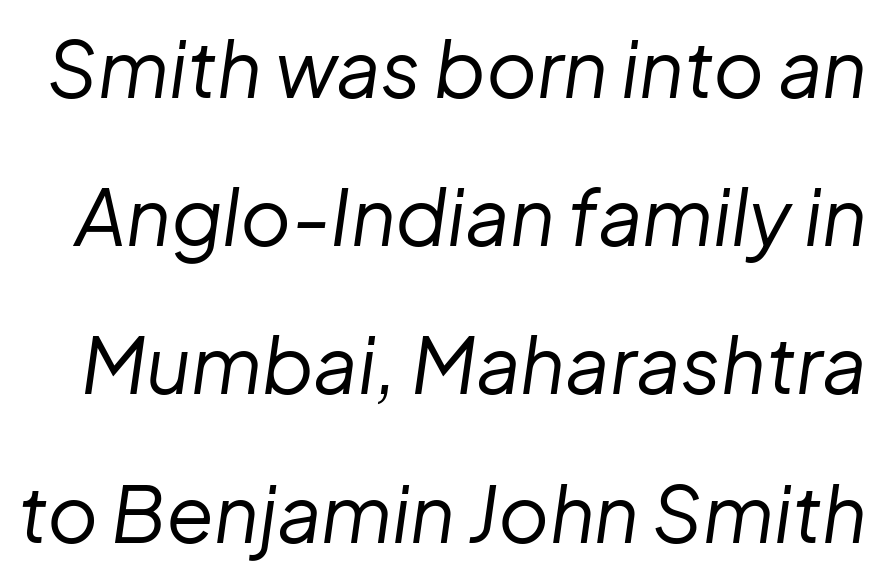
What stands out about the letter spacing? Nothing — it is the standard amount. The space between consecutive lines is lavish. The strip under each line holds only bare page. Heaviness? Minimal to ordinary, like unemphasized prose. A typesetter would call this proportional, since set widths differ per character. The specimen reads as italic at a glance.
